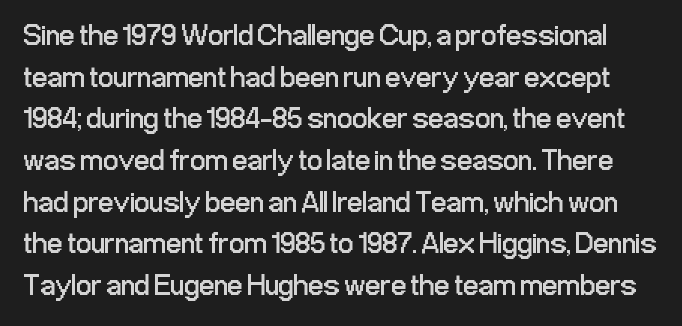
The image shows 30 px regular-weight, condensed sans-serif type, upright; set normal line spacing (1.39x), normal letter spacing, not underlined; low stroke contrast and a medium x-height.
